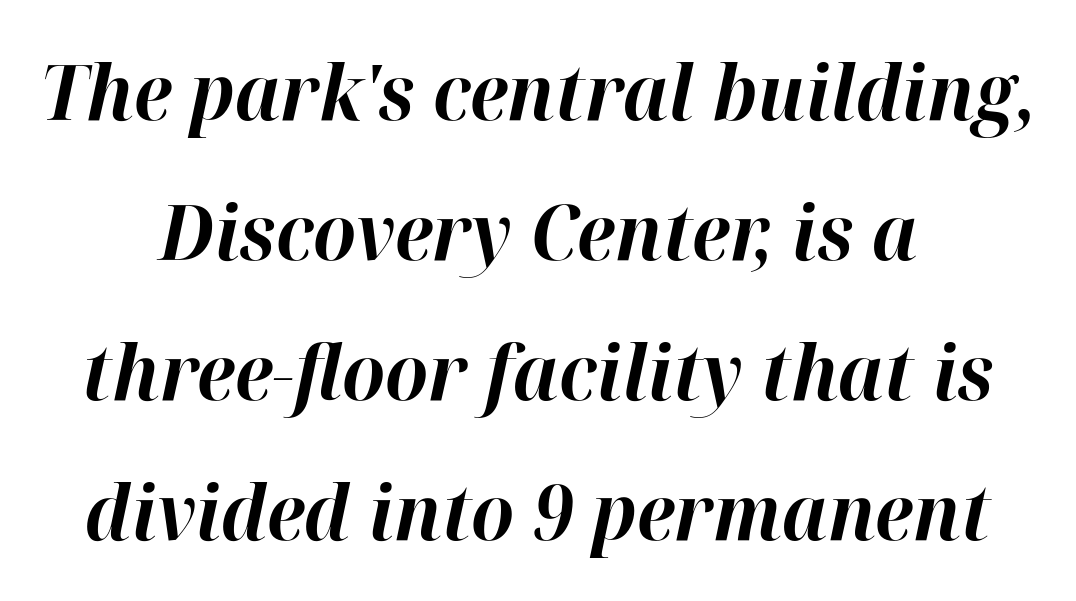
The image shows 76 px bold type, italic (leaning right); set centered, line spacing 1.84x, normal letter spacing, not underlined; high stroke contrast and a medium x-height.
